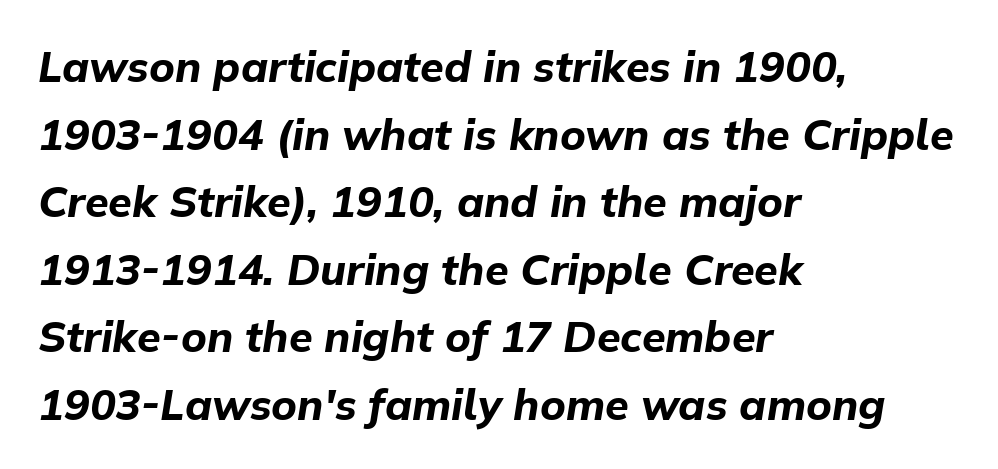
Q: Is the text bold? A: Yes.
Q: Is the text italic (slanted)? A: Yes, it leans right by about 9 degrees.
Q: Is the text underlined? A: No.
Q: How is the paragraph aligned? A: Left-aligned.
Q: Is the spacing between letters normal or unusually wide? A: Normal.
Q: Is the spacing between lines tight, normal or loose? A: Normal.
Q: Width (condensed, normal, or wide)? A: Normal.
Q: Stroke contrast? A: Low.
Q: x-height? A: Medium.
Q: Monospaced? A: No.
